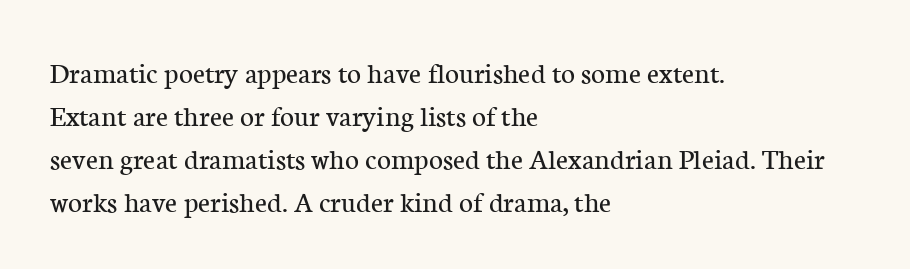
This sample is left-justified, so line endings fall wherever the words run out. The foot of each line stays bare and open. Inter-character spacing is left at the font's built-in metrics. Bold? No — there's no thickening of the strokes. To sum up the face: it has serifs. The designer left line spacing at the default.
